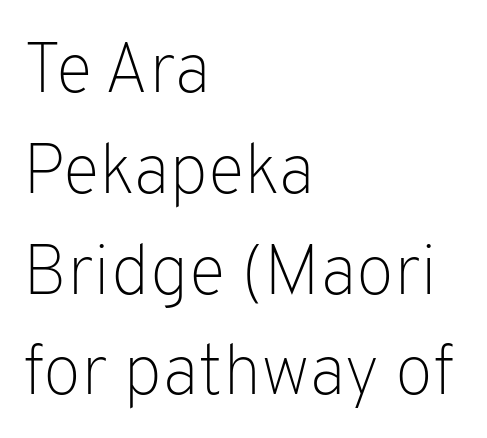
Here the designer chose a conventional face with non-uniform glyph widths. What stands out about the letter spacing? Nothing — it is the standard amount. Weight class: somewhere from thin through regular. Horizontal bands of white between lines are of average thickness. Nothing sits at the stroke ends, so this counts as sans-serif. The passage shown is not underscored anywhere.
